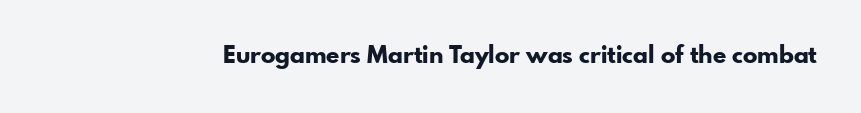
The image shows 24 px bold type, upright; set normal letter spacing, not underlined.
